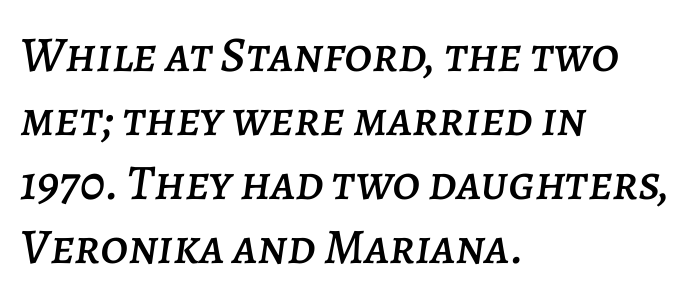
The image shows 50 px text type, italic (leaning right); set left-aligned, normal line spacing (1.28x), normal letter spacing, not underlined; low stroke contrast and a large x-height.
